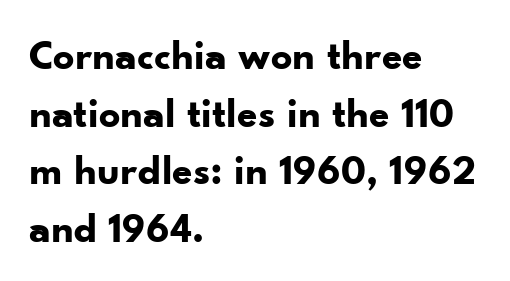
{"serif": "no", "italic": "no", "bold": "yes", "weight": "bold", "width": "normal", "stroke_contrast": "low", "x_height": "small", "monospaced": "no", "underline": "no", "align": "left", "line_spacing": "normal", "line_spacing_ratio": 1.37, "letter_spacing": "normal", "letter_spacing_em": 0.0, "glyph_px": 42}
